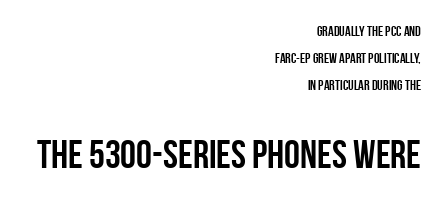
The image shows 40 px semibold, condensed sans-serif type, upright; set right-aligned, loose line spacing (1.92x), normal letter spacing, not underlined; the second (bottom) block is 2.86x larger; low stroke contrast and a large x-height.
